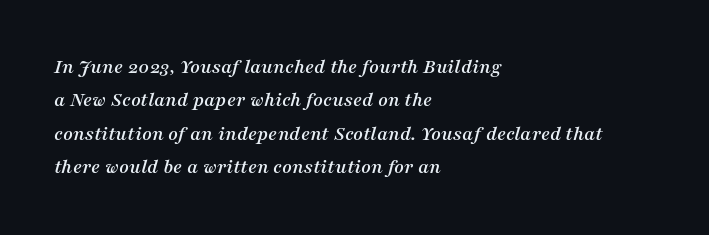
{"italic": "yes", "lean": "right", "slant_degrees": 16, "underline": "no", "align": "left", "line_spacing": "normal", "line_spacing_ratio": 1.59, "letter_spacing": "normal", "letter_spacing_em": 0.0, "glyph_px": 21}
